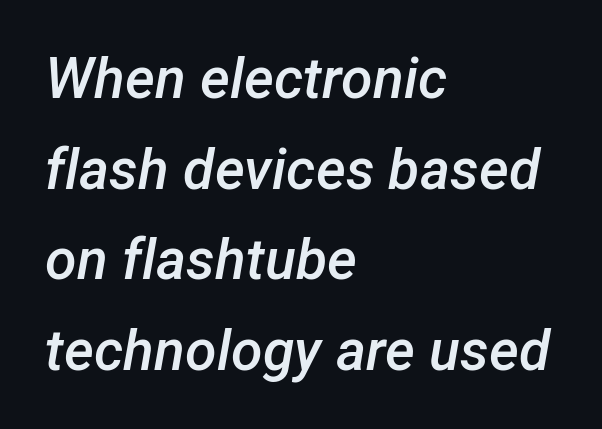
Q: Is the text bold? A: Semi-bold.
Q: Is the text italic (slanted)? A: Yes, it leans right by about 12 degrees.
Q: Is the text underlined? A: No.
Q: How is the paragraph aligned? A: Left-aligned.
Q: Is the spacing between letters normal or unusually wide? A: Normal.
Q: Is the spacing between lines tight, normal or loose? A: Normal.
Q: Width (condensed, normal, or wide)? A: Normal.
Q: Stroke contrast? A: Low.
Q: x-height? A: Medium.
Q: Monospaced? A: No.
